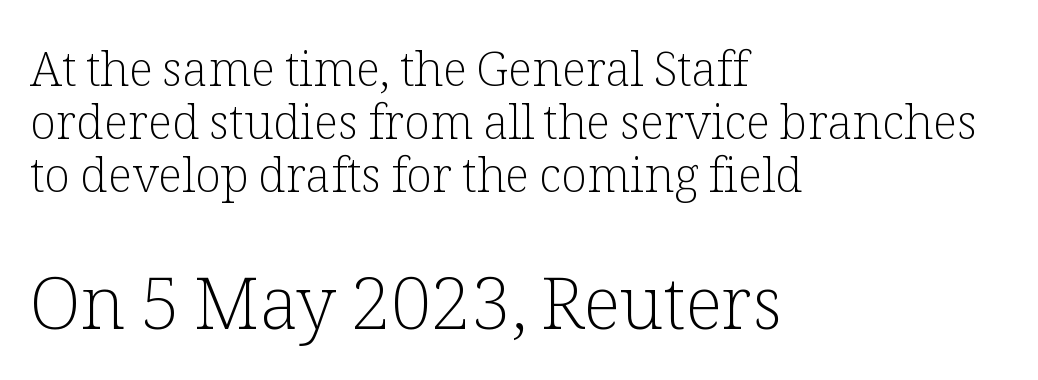
Q: Is the text bold? A: No.
Q: Is the text italic (slanted)? A: No, it is upright.
Q: Is the typeface a serif or a sans-serif typeface? A: Serif.
Q: Is the text underlined? A: No.
Q: How is the paragraph aligned? A: Left-aligned.
Q: Is the spacing between letters normal or unusually wide? A: Normal.
Q: Is the spacing between lines tight, normal or loose? A: Tight.
Q: Which block of text is set in a larger size, the first (top) or the second (bottom)? A: The second (bottom) one.
Q: Width (condensed, normal, or wide)? A: Normal.
Q: Stroke contrast? A: Low.
Q: x-height? A: Medium.
Q: Monospaced? A: No.
